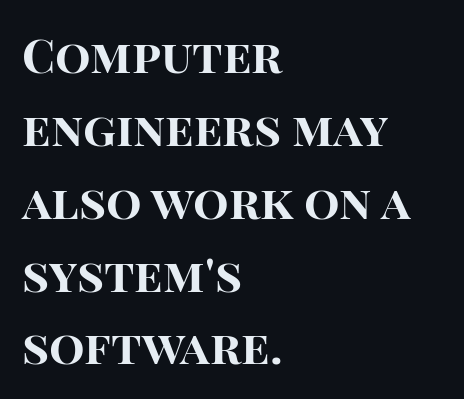
The image shows 47 px bold sans-serif type, upright; set left-aligned, normal line spacing (1.55x), normal letter spacing, not underlined; high stroke contrast and a large x-height.
